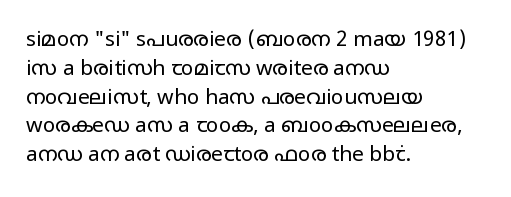
Each new line begins a customary step beneath the previous one. Stems here are at most as thick as an everyday book face. Words appear dense and cohesive because spacing is normal. Descenders hang freely into open space. The axis of the letterforms is exactly vertical.
